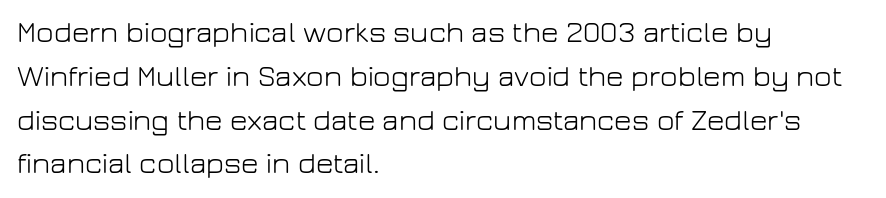
Q: Is the text bold? A: No.
Q: Is the text italic (slanted)? A: No, it is upright.
Q: Is the typeface a serif or a sans-serif typeface? A: Sans-serif.
Q: Is the text underlined? A: No.
Q: How is the paragraph aligned? A: Left-aligned.
Q: Is the spacing between letters normal or unusually wide? A: Normal.
Q: Is the spacing between lines tight, normal or loose? A: Normal.
Q: Width (condensed, normal, or wide)? A: Normal.
Q: Stroke contrast? A: Low.
Q: x-height? A: Medium.
Q: Monospaced? A: No.
